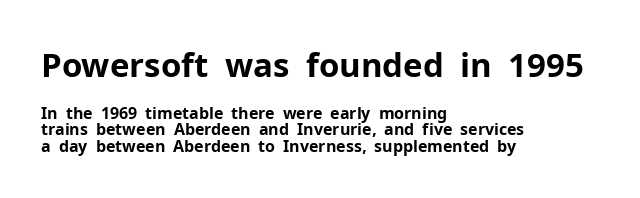
The image shows 33 px bold sans-serif type, upright; set left-aligned, tight line spacing (1.02x), normal letter spacing, not underlined; the first (top) block is 2.06x larger; low stroke contrast and a medium x-height.
